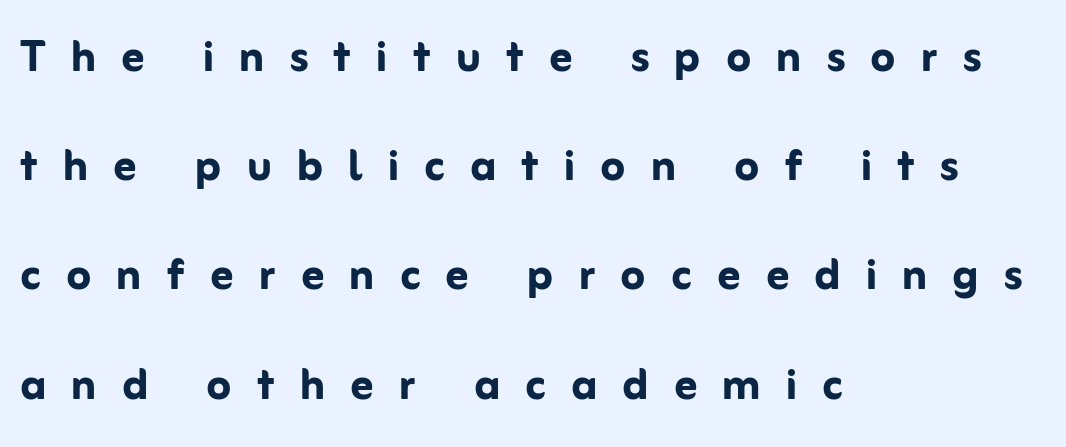
{"serif": "no", "italic": "no", "bold": "yes", "weight": "semibold", "width": "normal", "stroke_contrast": "low", "x_height": "medium", "monospaced": "no", "underline": "no", "align": "left", "line_spacing": "loose", "line_spacing_ratio": 1.95, "letter_spacing": "wide", "letter_spacing_em": 0.45, "glyph_px": 56}
